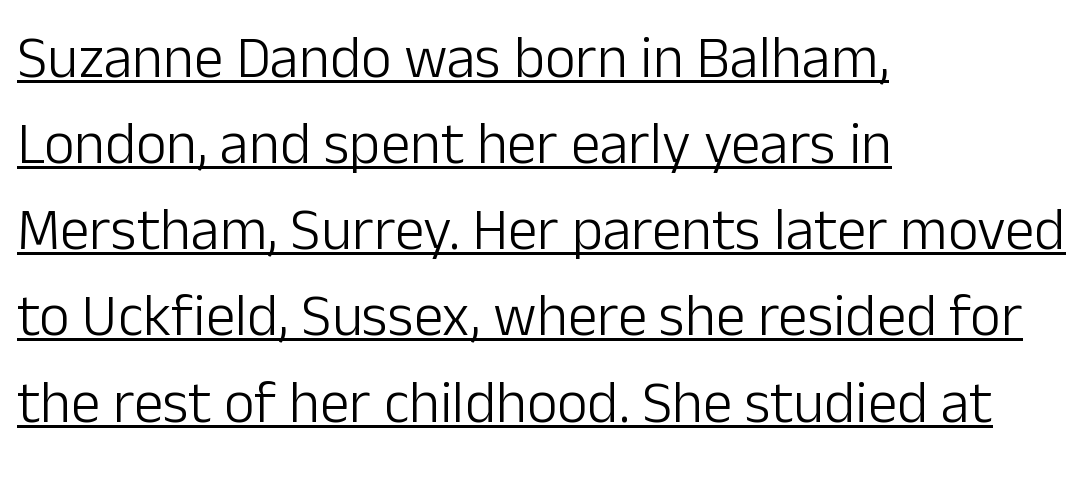
Q: Is the text bold? A: No.
Q: Is the text italic (slanted)? A: No, it is upright.
Q: Is the typeface a serif or a sans-serif typeface? A: Sans-serif.
Q: Is the text underlined? A: Yes.
Q: How is the paragraph aligned? A: Left-aligned.
Q: Is the spacing between letters normal or unusually wide? A: Normal.
Q: Is the spacing between lines tight, normal or loose? A: Normal.
Q: Width (condensed, normal, or wide)? A: Normal.
Q: Stroke contrast? A: Low.
Q: x-height? A: Medium.
Q: Monospaced? A: No.
